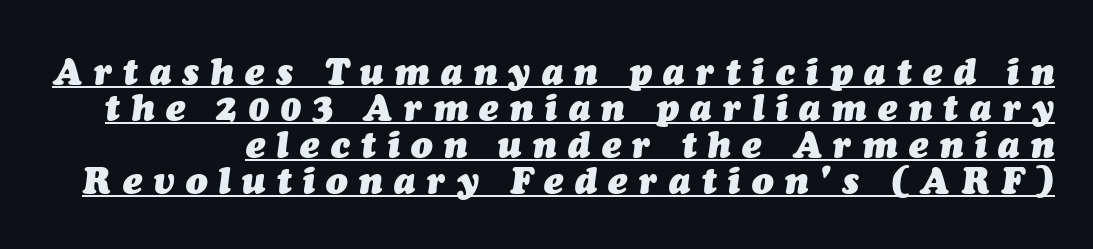
{"italic": "yes", "lean": "right", "slant_degrees": 7, "bold": "yes", "weight": "heavy", "width": "normal", "stroke_contrast": "medium", "x_height": "medium", "monospaced": "no", "underline": "yes", "line_spacing": "tight", "line_spacing_ratio": 1.01, "letter_spacing": "wide", "letter_spacing_em": 0.32, "glyph_px": 36}
